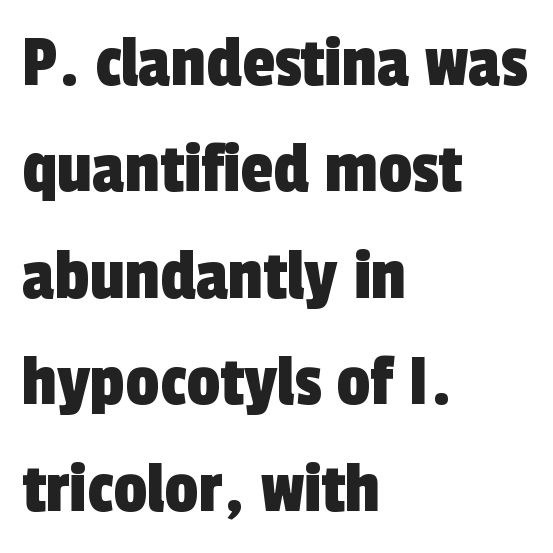
Font category for this specimen: sans-serif. Character widths vary here, with narrow letters taking less room than wide ones. You could call the tracking neutral — neither tight nor loose. The block of text has a typical density, with ordinary space between rows. A clean baseline with only descenders dipping below it.
